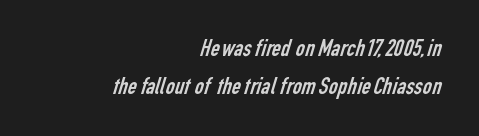
Q: Is the text bold? A: No.
Q: Is the text underlined? A: No.
Q: How is the paragraph aligned? A: Right-aligned.
Q: Is the spacing between letters normal or unusually wide? A: Normal.
Q: Is the spacing between lines tight, normal or loose? A: Normal.
